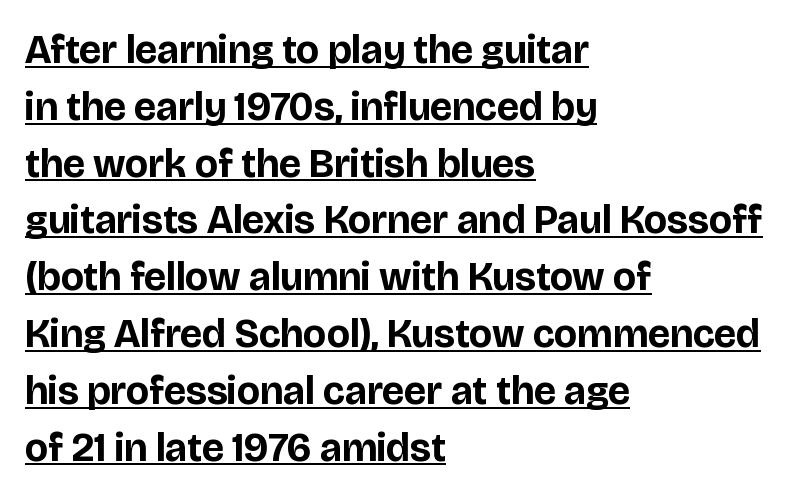
{"serif": "no", "italic": "no", "bold": "yes", "weight": "bold", "width": "normal", "stroke_contrast": "low", "x_height": "large", "monospaced": "no", "underline": "yes", "align": "left", "line_spacing": "normal", "line_spacing_ratio": 1.42, "letter_spacing": "normal", "letter_spacing_em": 0.0, "glyph_px": 40}
